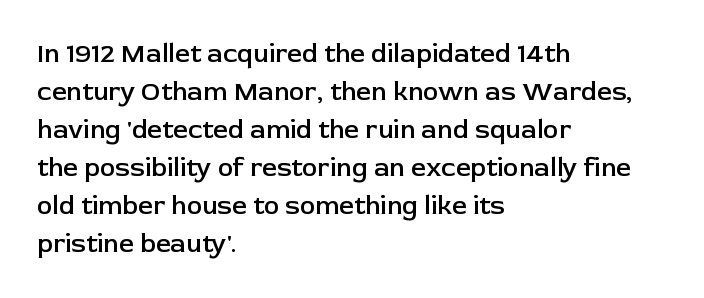
Q: Is the text bold? A: Semi-bold.
Q: Is the text italic (slanted)? A: No, it is upright.
Q: Is the text underlined? A: No.
Q: How is the paragraph aligned? A: Left-aligned.
Q: Is the spacing between letters normal or unusually wide? A: Normal.
Q: Is the spacing between lines tight, normal or loose? A: Normal.
